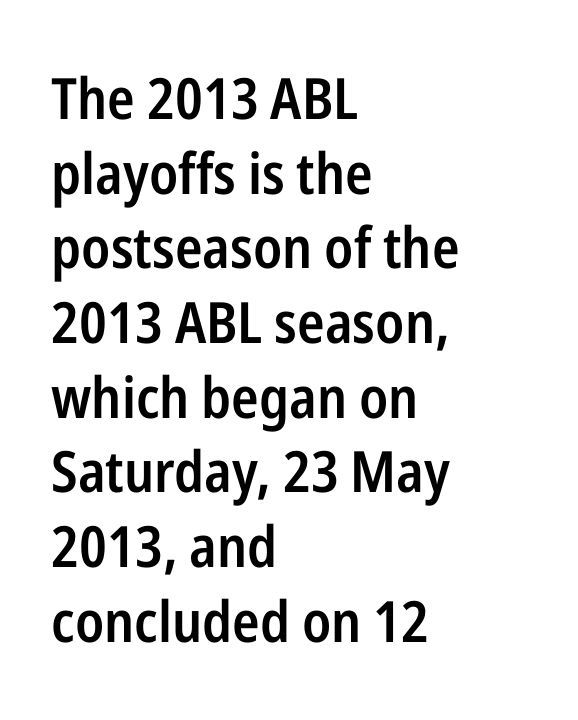
Q: Is the text bold? A: Semi-bold.
Q: Is the text italic (slanted)? A: No, it is upright.
Q: Is the typeface a serif or a sans-serif typeface? A: Sans-serif.
Q: Is the text underlined? A: No.
Q: How is the paragraph aligned? A: Left-aligned.
Q: Is the spacing between letters normal or unusually wide? A: Normal.
Q: Is the spacing between lines tight, normal or loose? A: Normal.
Q: Width (condensed, normal, or wide)? A: Condensed.
Q: Stroke contrast? A: Low.
Q: x-height? A: Medium.
Q: Monospaced? A: No.
